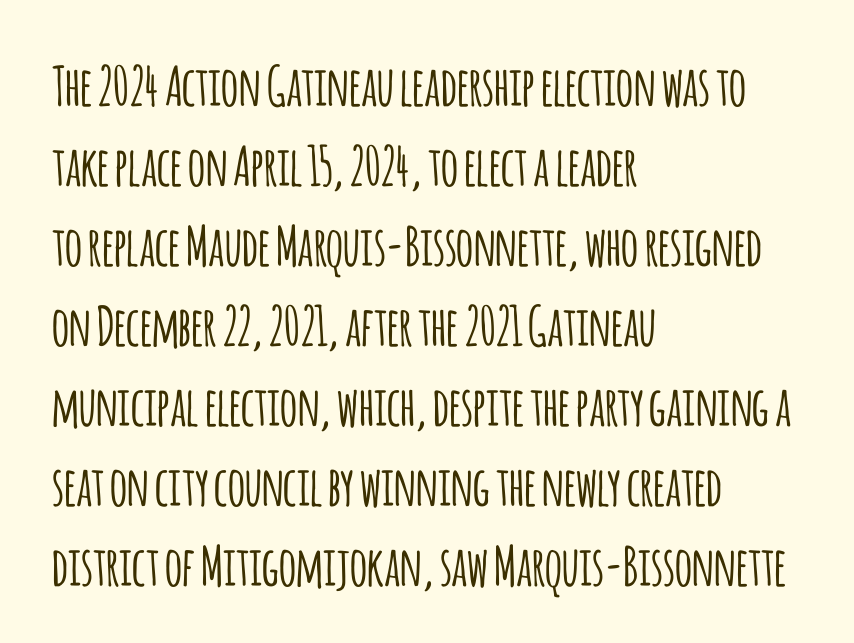
The characters display no serif detailing; their extremities are plain. Observe the ordinary spacing: letters are neighbours, not strangers. Does the leading feel generous? No, just average. Each letter keeps its own natural width here, so spacing adapts to shape.
